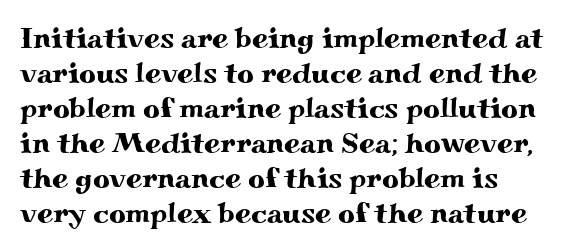
The image shows 29 px wide serif type, upright; set left-aligned, line spacing 1.21x, normal letter spacing, not underlined; medium stroke contrast and a small x-height.
